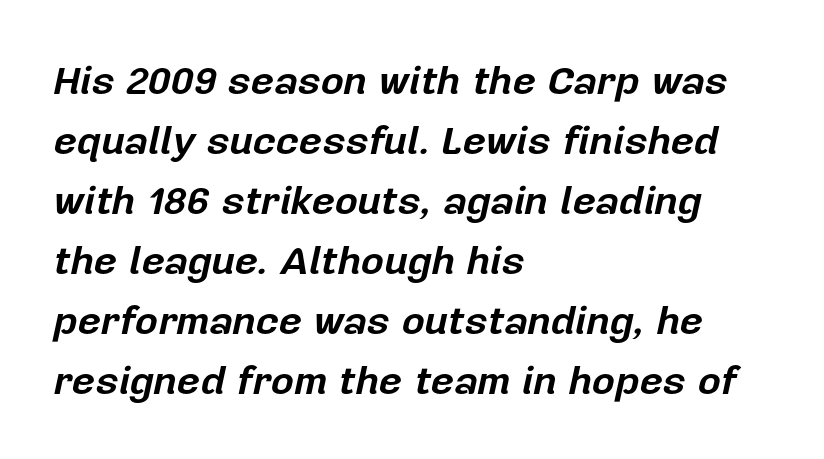
As a designer I'd log this as weight 700, bold. Each line starts at the same left margin while the right side varies. The specimen reads as italic at a glance. The baseline area is clear.
